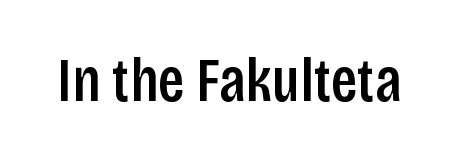
The image shows 63 px semibold, condensed sans-serif type, upright; set normal letter spacing, not underlined; low stroke contrast and a large x-height.
